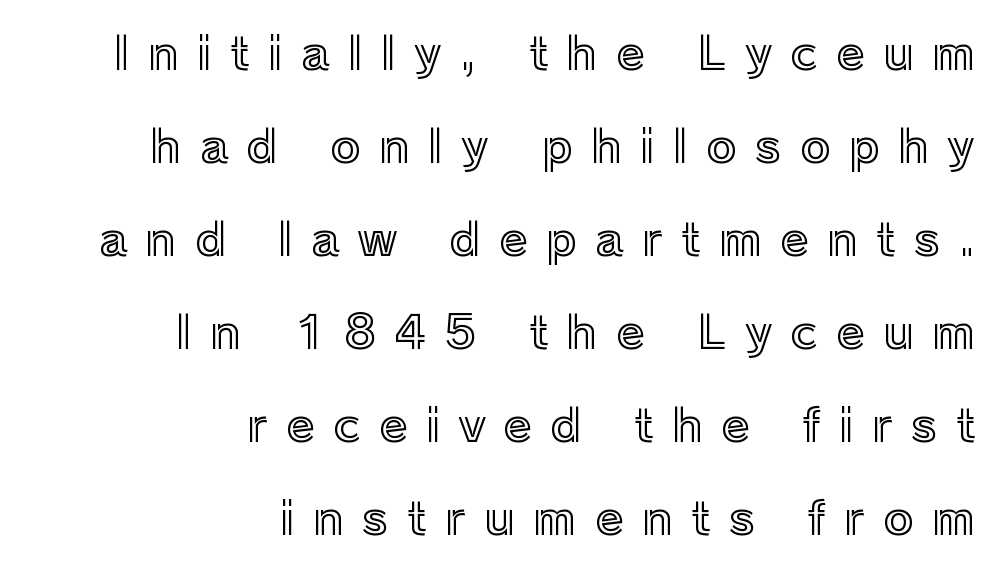
The image shows 46 px text type, upright; set right-aligned, loose line spacing (2.02x), unusually wide letter spacing (+0.4 em), not underlined; a medium x-height.
